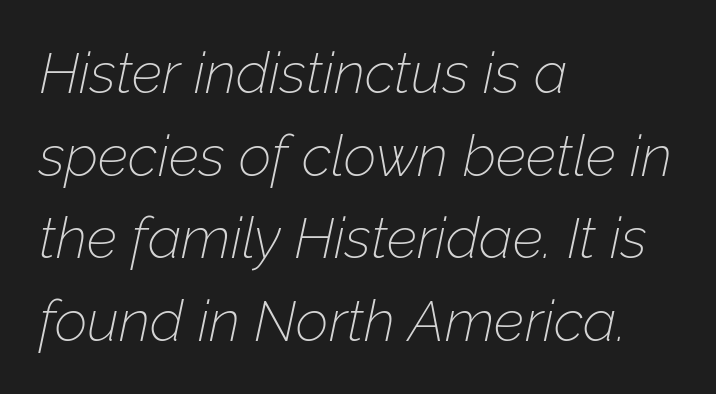
Here the designer chose a conventional face with non-uniform glyph widths. If you drew a line through each stem, it would be angled. Quick note: underline off. Which margin do the lines hug? The left one — the right edge is uneven. Is there much room between lines? A standard amount, neither cramped nor airy. Tracking value appears to be zero — textbook default spacing.
